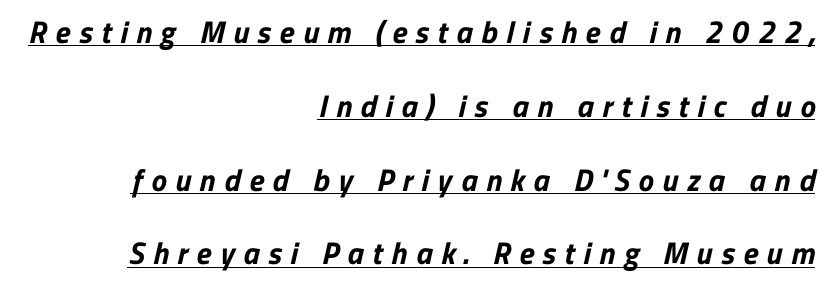
The image shows 31 px bold sans-serif type; set right-aligned, loose line spacing (2.38x), unusually wide letter spacing (+0.28 em), underlined; low stroke contrast and a medium x-height.
